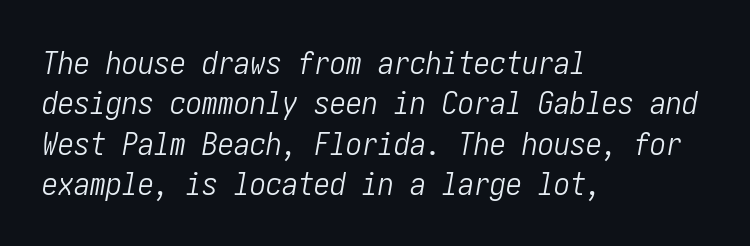
{"italic": "yes", "lean": "right", "slant_degrees": 10, "bold": "no", "weight": "light", "width": "condensed", "stroke_contrast": "low", "x_height": "medium", "underline": "no", "align": "left", "line_spacing": "normal", "line_spacing_ratio": 1.26, "letter_spacing": "normal", "letter_spacing_em": 0.0, "glyph_px": 32}
